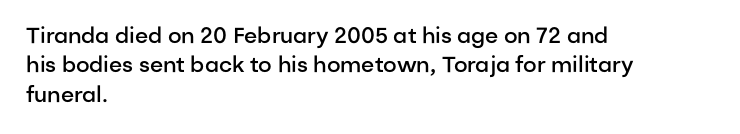
Q: Is the text bold? A: Semi-bold.
Q: Is the text italic (slanted)? A: No, it is upright.
Q: Is the text underlined? A: No.
Q: How is the paragraph aligned? A: Left-aligned.
Q: Is the spacing between letters normal or unusually wide? A: Normal.
Q: Is the spacing between lines tight, normal or loose? A: Normal.
